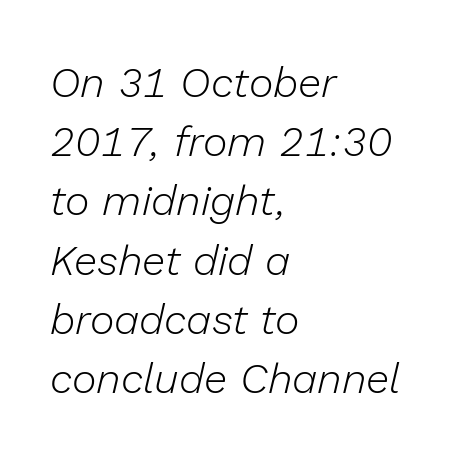
Horizontally, the lines are justified to the leading edge only. Check the space under the baseline: it is left empty. Each letter keeps its own natural width here, so spacing adapts to shape. Is the stroke heavy? The answer is a plain regular-or-lighter. Characters follow at the spacing the type designer built in.
